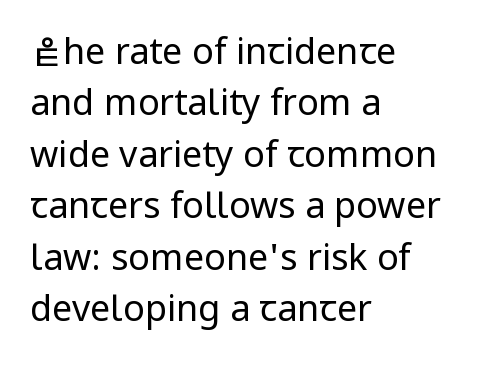
Nope, no serifs anywhere on these letters. Between one letter and the next there's only the usual sliver of space. Unlike italic type, these characters show no tilt at all. The designer left line spacing at the default. The lines in this sample share a left origin and differ only in where they stop.
